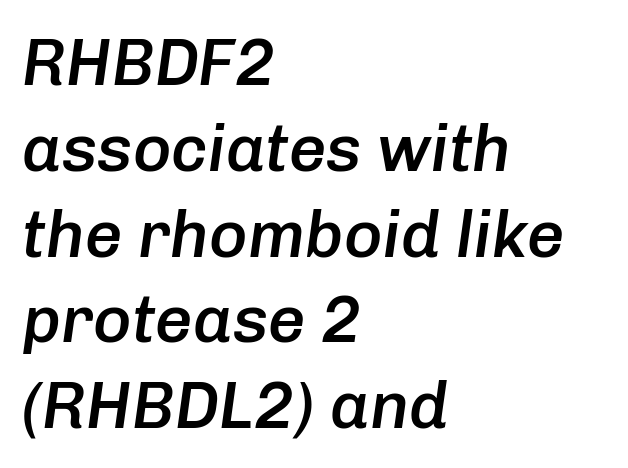
Q: Is the text bold? A: Semi-bold.
Q: Is the text italic (slanted)? A: Yes, it leans right by about 8 degrees.
Q: Is the text underlined? A: No.
Q: How is the paragraph aligned? A: Left-aligned.
Q: Is the spacing between letters normal or unusually wide? A: Normal.
Q: Is the spacing between lines tight, normal or loose? A: Normal.
Q: Width (condensed, normal, or wide)? A: Normal.
Q: Stroke contrast? A: Low.
Q: x-height? A: Medium.
Q: Monospaced? A: No.
